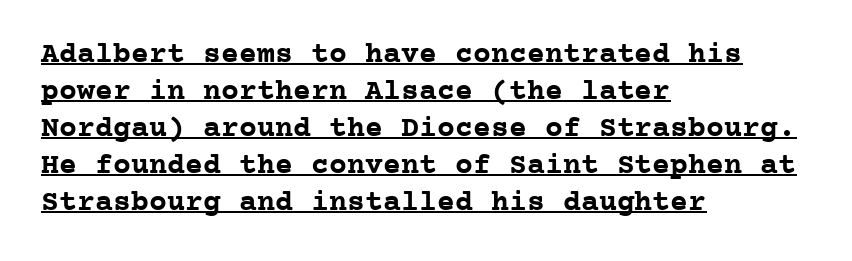
Q: Is the text bold? A: Yes.
Q: Is the text italic (slanted)? A: No, it is upright.
Q: Is the typeface a serif or a sans-serif typeface? A: Serif.
Q: Is the text underlined? A: Yes.
Q: How is the paragraph aligned? A: Left-aligned.
Q: Is the spacing between letters normal or unusually wide? A: Normal.
Q: Width (condensed, normal, or wide)? A: Normal.
Q: Stroke contrast? A: Low.
Q: x-height? A: Medium.
Q: Monospaced? A: Yes.
